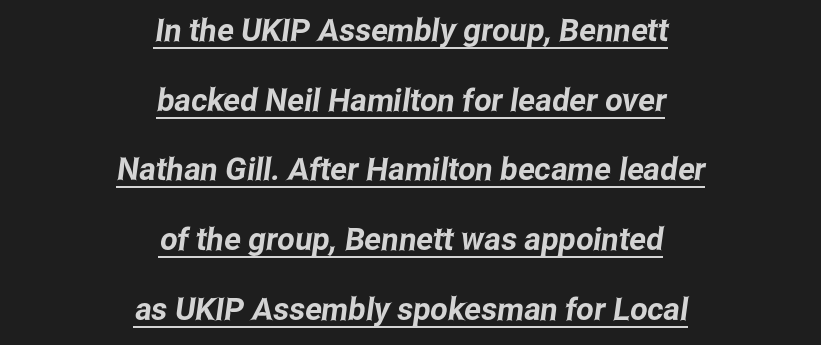
Q: Is the typeface a serif or a sans-serif typeface? A: Sans-serif.
Q: Is the text underlined? A: Yes.
Q: How is the paragraph aligned? A: Centered.
Q: Is the spacing between letters normal or unusually wide? A: Normal.
Q: Is the spacing between lines tight, normal or loose? A: Loose.
Q: Width (condensed, normal, or wide)? A: Condensed.
Q: Stroke contrast? A: Low.
Q: x-height? A: Medium.
Q: Monospaced? A: No.
